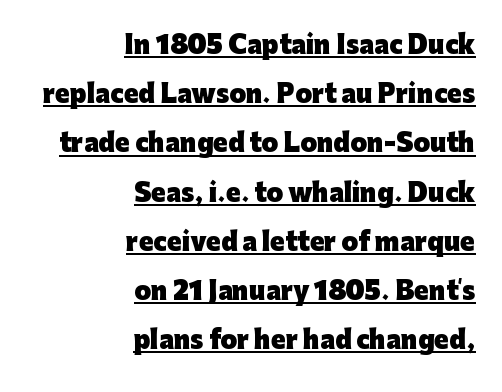
{"italic": "no", "bold": "yes", "underline": "yes", "align": "right", "line_spacing": "loose", "line_spacing_ratio": 2.05, "letter_spacing": "normal", "letter_spacing_em": 0.0, "glyph_px": 24}
